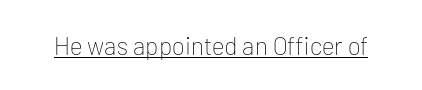
The letterforms sit at book weight or below. Posture: upright roman. Here the glyphs are tracked normally, forming tight word shapes. The words here are underlined.
